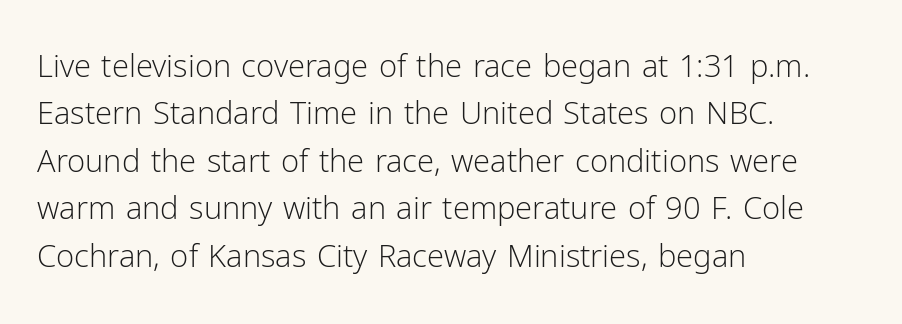
The image shows 31 px light sans-serif type, upright; set left-aligned, normal line spacing (1.53x), normal letter spacing, not underlined; low stroke contrast and a medium x-height.
